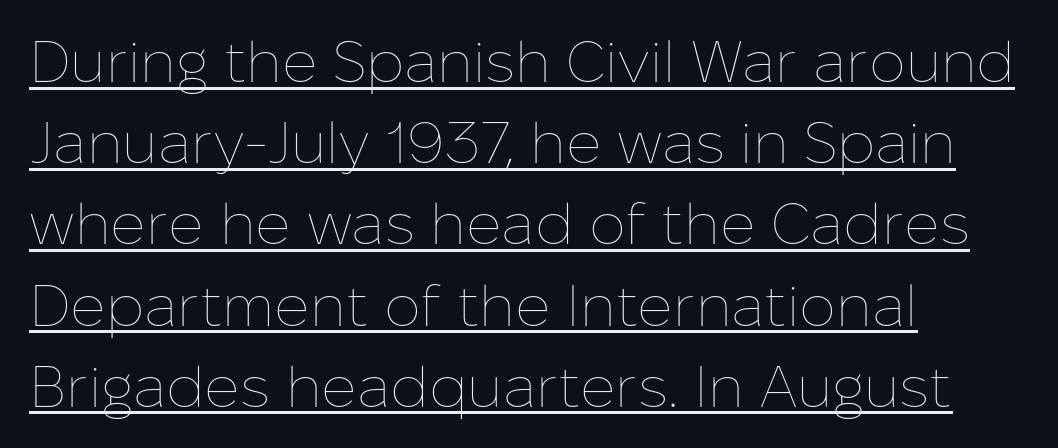
The image shows 58 px thin type, upright; set left-aligned, normal line spacing (1.4x), normal letter spacing, underlined; low stroke contrast and a medium x-height.
